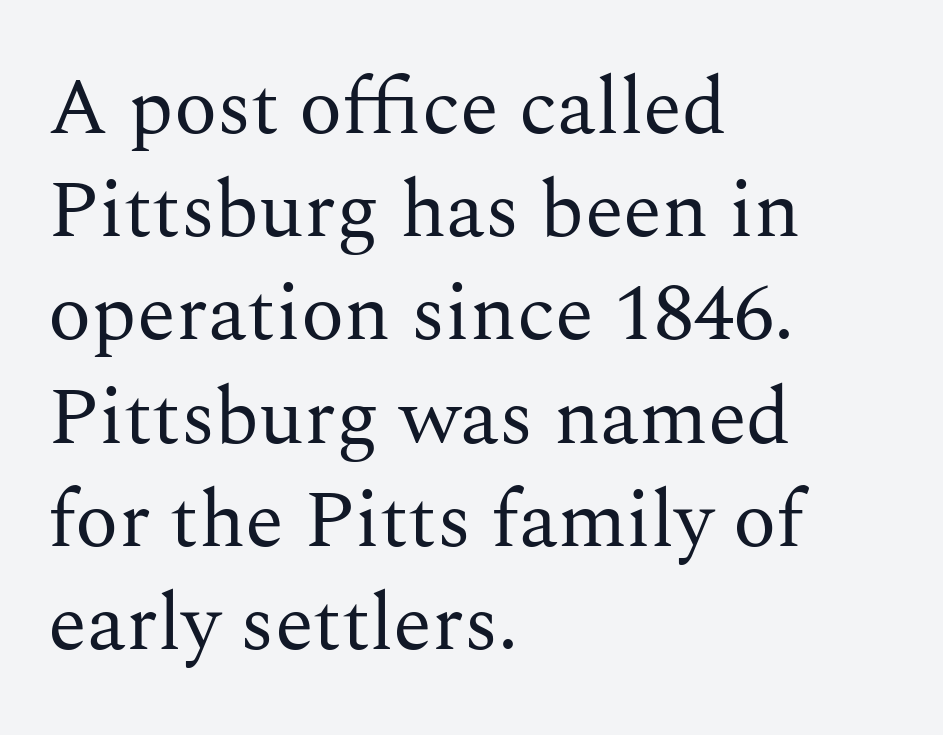
Q: Is the text bold? A: No.
Q: Is the text italic (slanted)? A: No, it is upright.
Q: Is the typeface a serif or a sans-serif typeface? A: Serif.
Q: Is the text underlined? A: No.
Q: How is the paragraph aligned? A: Left-aligned.
Q: Is the spacing between letters normal or unusually wide? A: Normal.
Q: Is the spacing between lines tight, normal or loose? A: Normal.
Q: Width (condensed, normal, or wide)? A: Normal.
Q: Stroke contrast? A: Medium.
Q: x-height? A: Medium.
Q: Monospaced? A: No.
